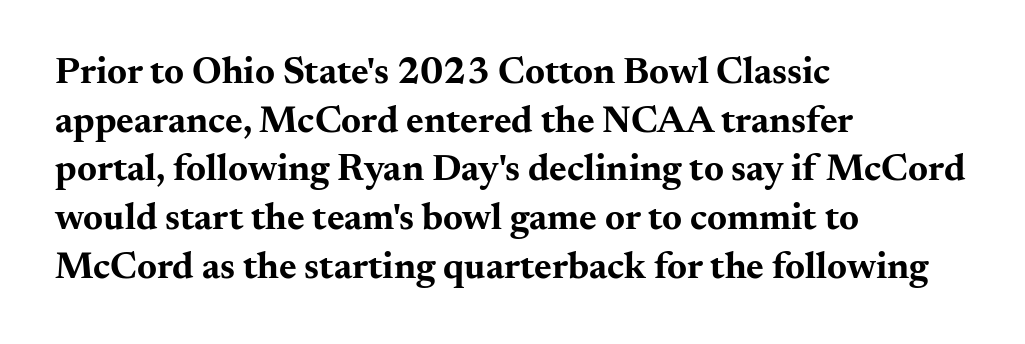
{"serif": "yes", "italic": "no", "bold": "yes", "weight": "bold", "width": "wide", "stroke_contrast": "medium", "x_height": "small", "monospaced": "no", "underline": "no", "align": "left", "line_spacing": "normal", "line_spacing_ratio": 1.28, "letter_spacing": "normal", "letter_spacing_em": 0.0, "glyph_px": 38}
